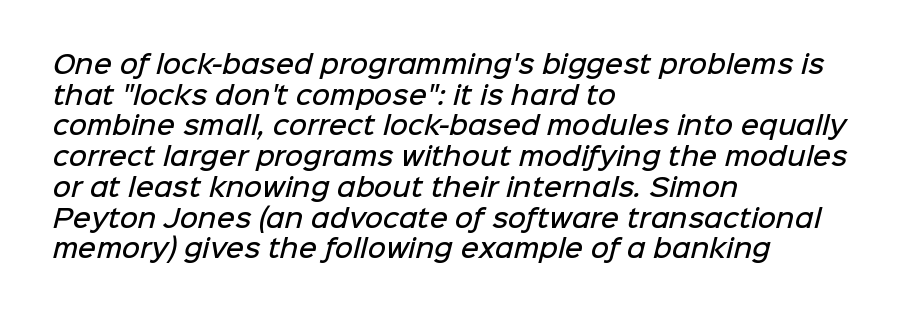
A bare baseline throughout the passage. The letterforms sit shoulder to shoulder at normal distance. Short and long lines alike share a common starting point at left. The font is running at a semibold setting, under full bold.
